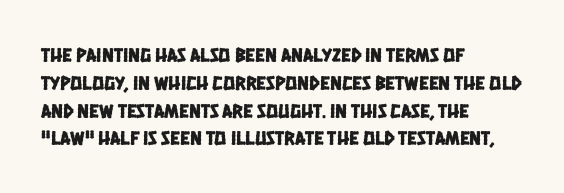
The image shows 20 px text type; set left-aligned, normal line spacing (1.39x), normal letter spacing, not underlined.
